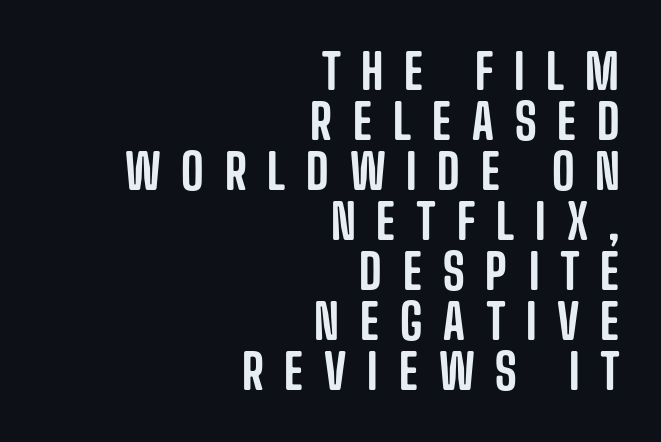
Compared with typical paragraphs, the rows here are closer together. Here the designer chose a conventional face with non-uniform glyph widths. Type style note: lacks serifs. The rendering anchors every line to the right-hand side. The letters stand straight up with perfectly vertical stems. Substantial extra tracking has been applied to these lines.
